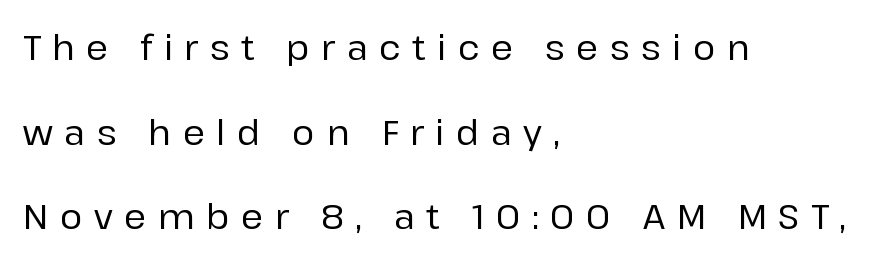
Q: Is the text italic (slanted)? A: No, it is upright.
Q: Is the typeface a serif or a sans-serif typeface? A: Sans-serif.
Q: Is the text underlined? A: No.
Q: How is the paragraph aligned? A: Left-aligned.
Q: Is the spacing between letters normal or unusually wide? A: Unusually wide.
Q: Is the spacing between lines tight, normal or loose? A: Loose.
Q: Width (condensed, normal, or wide)? A: Normal.
Q: Stroke contrast? A: Low.
Q: x-height? A: Medium.
Q: Monospaced? A: No.
